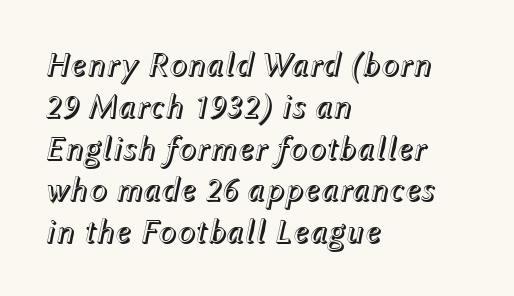
The image shows 34 px text type, italic (leaning right); set left-aligned, line spacing 1.23x, normal letter spacing, not underlined; a medium x-height.
